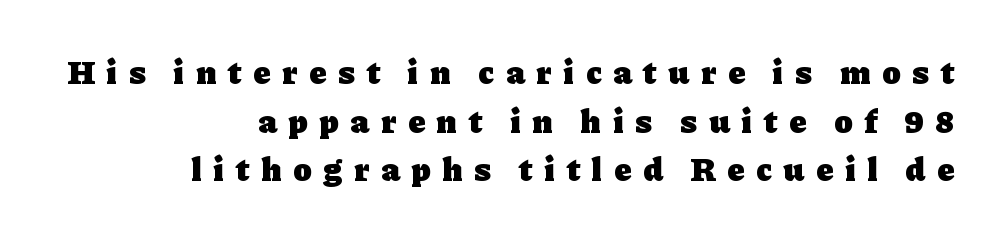
Bold? Absolutely — the strokes are thick and heavy. Posture: straight, roman, zero tilt. This sample uses a serif face. Underline: absent. One-word summary of the alignment: right. The rendering uses natural spacing where letterforms have individual widths.
